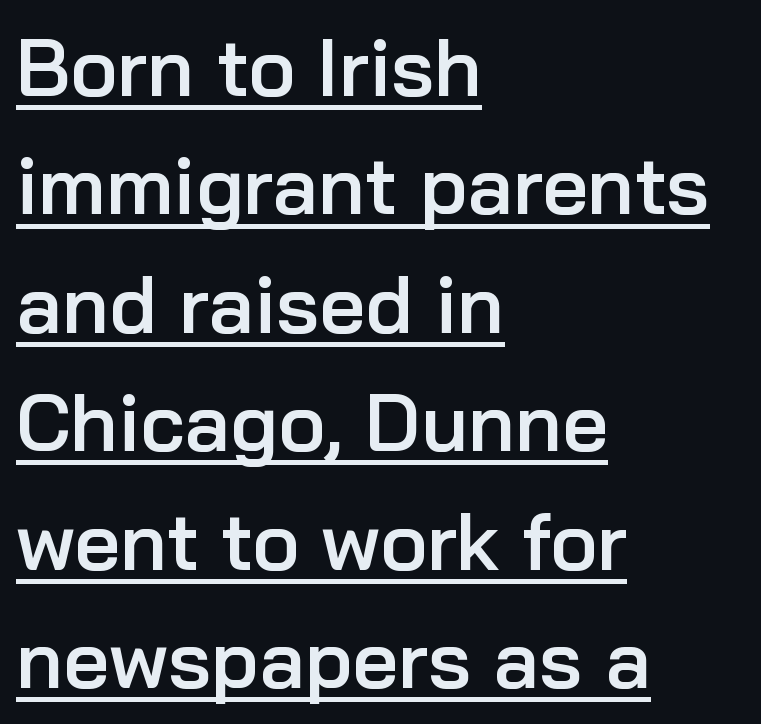
The image shows 80 px semibold sans-serif type, upright; set left-aligned, normal line spacing (1.48x), normal letter spacing, underlined; low stroke contrast and a medium x-height.
